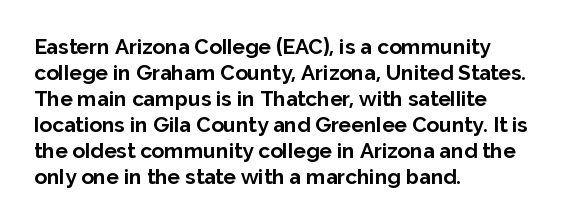
{"italic": "no", "bold": "yes", "underline": "no", "align": "left", "line_spacing_ratio": 1.24, "letter_spacing": "normal", "letter_spacing_em": 0.0, "glyph_px": 21}
